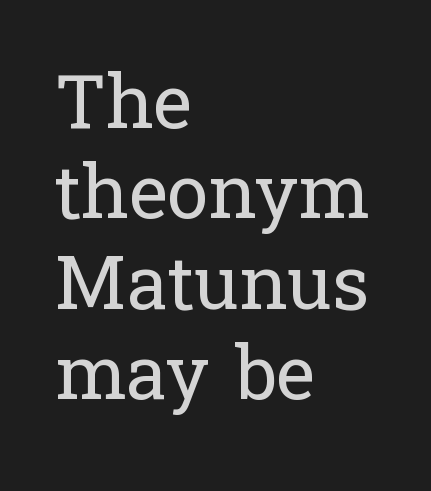
{"serif": "yes", "italic": "no", "bold": "no", "weight": "regular", "width": "normal", "stroke_contrast": "low", "x_height": "medium", "monospaced": "no", "underline": "no", "align": "left", "line_spacing_ratio": 1.22, "letter_spacing": "normal", "letter_spacing_em": 0.0, "glyph_px": 74}
